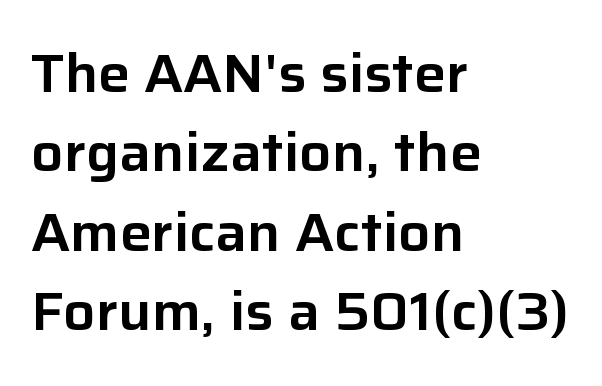
The letters stand straight up with perfectly vertical stems. Beneath every word, the page is bare. The ragged edge is on the right, which tells us the setting is flush left. The rendering uses a moderate line-height, typical for paragraphs. I'd call this a sans setting — the letters go barefoot. You could call the tracking neutral — neither tight nor loose.
